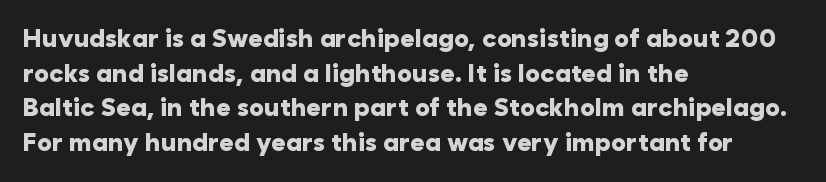
{"italic": "no", "bold": "yes", "underline": "no", "align": "left", "line_spacing": "normal", "line_spacing_ratio": 1.39, "letter_spacing": "normal", "letter_spacing_em": 0.0, "glyph_px": 25}
